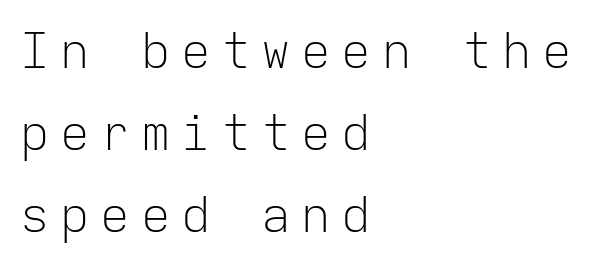
The font sits on the lighter half of the weight spectrum, regular included. The face used here is a sans, in the tradition of grotesques and geometrics. Every character here occupies the same horizontal width, giving the sample a typewriter-like rhythm. Characters follow at a spacing far wider than the type designer built in.
